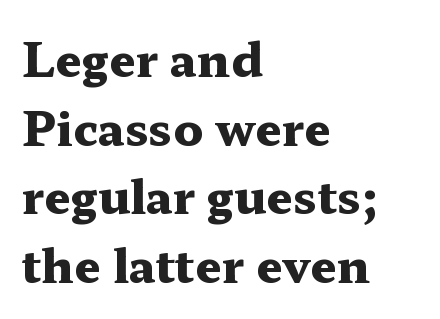
Q: Is the text bold? A: Yes.
Q: Is the text italic (slanted)? A: No, it is upright.
Q: Is the typeface a serif or a sans-serif typeface? A: Serif.
Q: Is the text underlined? A: No.
Q: How is the paragraph aligned? A: Left-aligned.
Q: Is the spacing between letters normal or unusually wide? A: Normal.
Q: Is the spacing between lines tight, normal or loose? A: Normal.
Q: Width (condensed, normal, or wide)? A: Wide.
Q: Stroke contrast? A: Medium.
Q: x-height? A: Medium.
Q: Monospaced? A: No.
